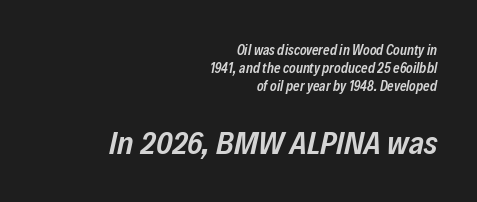
Q: Is the text bold? A: Semi-bold.
Q: Is the text italic (slanted)? A: Yes, it leans right by about 12 degrees.
Q: Is the text underlined? A: No.
Q: How is the paragraph aligned? A: Right-aligned.
Q: Is the spacing between letters normal or unusually wide? A: Normal.
Q: Is the spacing between lines tight, normal or loose? A: Normal.
Q: Which block of text is set in a larger size, the first (top) or the second (bottom)? A: The second (bottom) one.
Q: Width (condensed, normal, or wide)? A: Condensed.
Q: Stroke contrast? A: Low.
Q: x-height? A: Medium.
Q: Monospaced? A: No.
